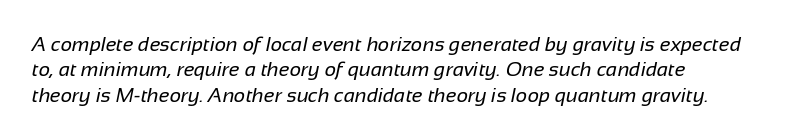
{"bold": "no", "underline": "no", "line_spacing": "normal", "line_spacing_ratio": 1.27, "letter_spacing": "normal", "letter_spacing_em": 0.0, "glyph_px": 20}
